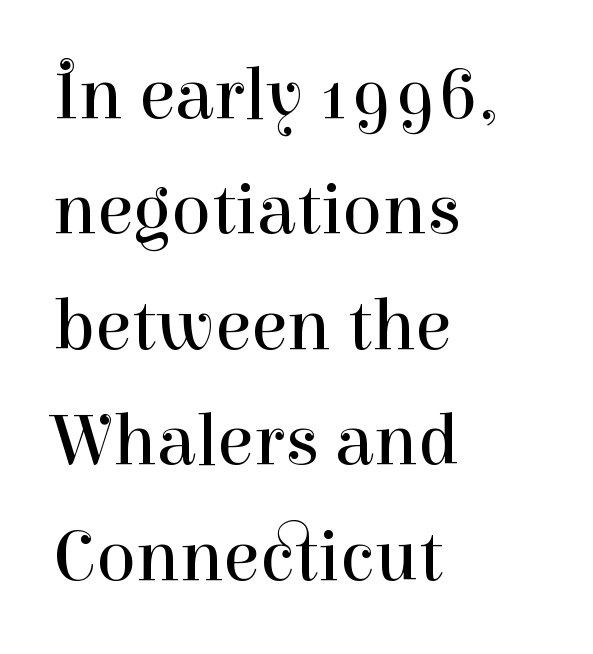
You could call the tracking neutral — neither tight nor loose. Each letter's strokes conclude with small projecting serifs. Compared with a centered layout, this one pins lines to the left instead. Glance below the letters and you will spot only blank space. The space between consecutive lines is moderate.
